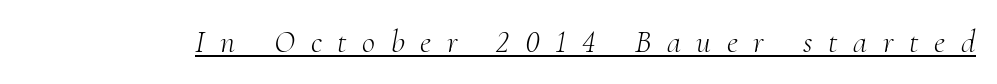
{"serif": "yes", "italic": "yes", "lean": "right", "slant_degrees": 10, "bold": "no", "weight": "light", "width": "normal", "stroke_contrast": "medium", "x_height": "small", "monospaced": "no", "underline": "yes", "letter_spacing": "wide", "letter_spacing_em": 0.49, "glyph_px": 32}
